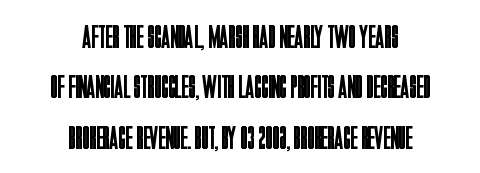
Check where the strokes stop: nothing finishes them off — pure sans. Is the block centered? Yes — each line is placed symmetrically about the middle. You could not count columns in this text — the font is proportionally spaced. Evenly set lines give the paragraph a standard silhouette.
